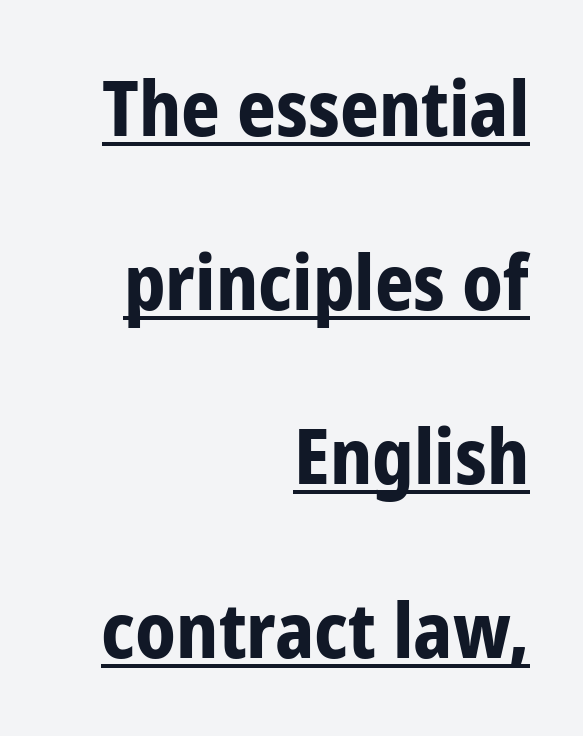
Q: Is the text bold? A: Yes.
Q: Is the text italic (slanted)? A: No, it is upright.
Q: Is the typeface a serif or a sans-serif typeface? A: Sans-serif.
Q: Is the text underlined? A: Yes.
Q: How is the paragraph aligned? A: Right-aligned.
Q: Is the spacing between letters normal or unusually wide? A: Normal.
Q: Is the spacing between lines tight, normal or loose? A: Loose.
Q: Width (condensed, normal, or wide)? A: Condensed.
Q: Stroke contrast? A: Low.
Q: x-height? A: Medium.
Q: Monospaced? A: No.
